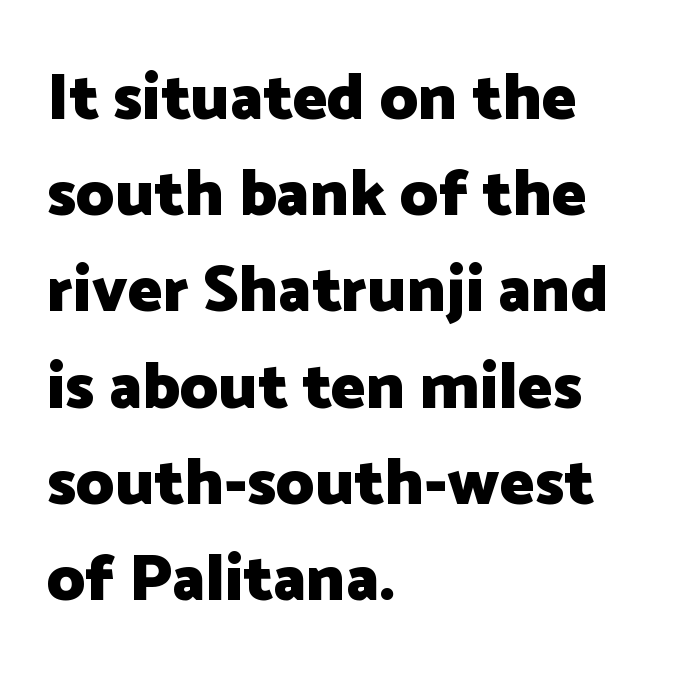
Q: Is the text bold? A: Yes.
Q: Is the text italic (slanted)? A: No, it is upright.
Q: Is the typeface a serif or a sans-serif typeface? A: Sans-serif.
Q: Is the text underlined? A: No.
Q: How is the paragraph aligned? A: Left-aligned.
Q: Is the spacing between letters normal or unusually wide? A: Normal.
Q: Is the spacing between lines tight, normal or loose? A: Normal.
Q: Width (condensed, normal, or wide)? A: Normal.
Q: Stroke contrast? A: Low.
Q: x-height? A: Medium.
Q: Monospaced? A: No.
